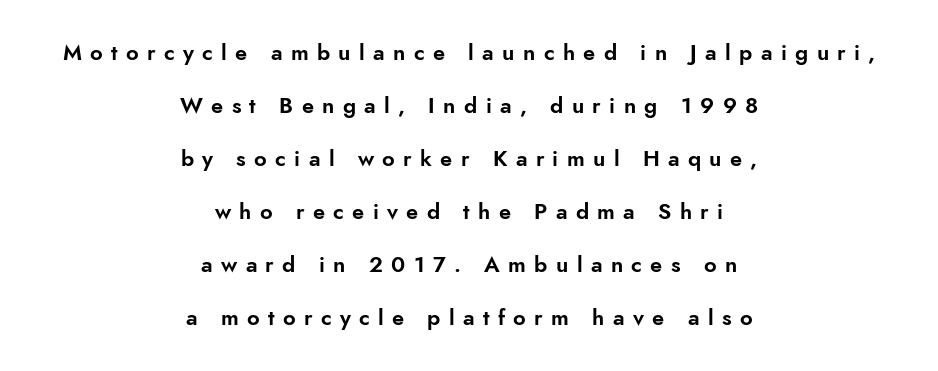
The image shows 22 px text type, upright; set centered, loose line spacing (2.41x), unusually wide letter spacing (+0.38 em), not underlined.
